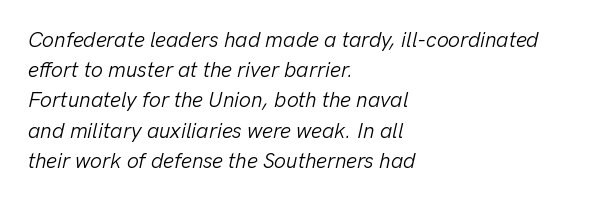
Yep, that's italic — everything's leaning. The tracking reads as untouched default to a designer's eye. One glance says typical: line gaps are just what's usual. Each line starts at the same left margin while the right side varies. Rule under the text: the space is simply empty. Each stroke keeps to a modest, everyday thickness or less.
